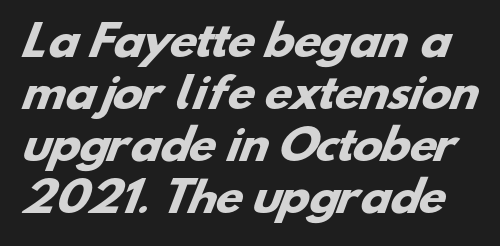
This rendering employs a face without finishing strokes, i.e., a sans-serif. Horizontal bands of white between lines are of average thickness. The space beneath each line is pristine and unruled. This sample has the flowing, uneven cadence of proportional lettering. As a designer I'd log this as weight 700, bold. The line texture is even and compact thanks to regular tracking.
